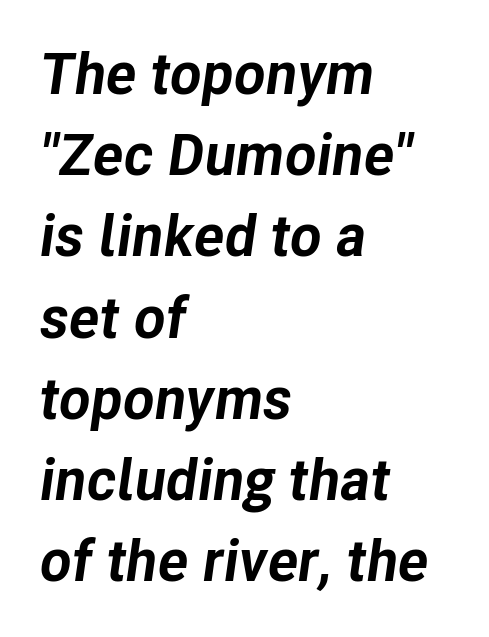
In CSS terms this would be text-align: left. Descenders are the only things crossing below the line. How heavy is the stroke? Heavy — this is a bold. Evenly set lines give the paragraph a standard silhouette.
